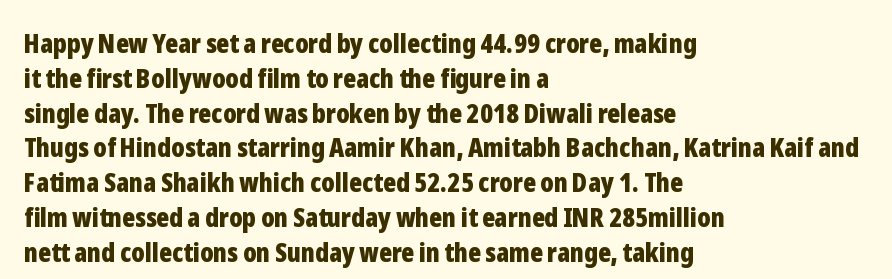
{"italic": "no", "bold": "yes", "underline": "no", "align": "left", "line_spacing": "normal", "line_spacing_ratio": 1.29, "letter_spacing": "normal", "letter_spacing_em": 0.0, "glyph_px": 27}
